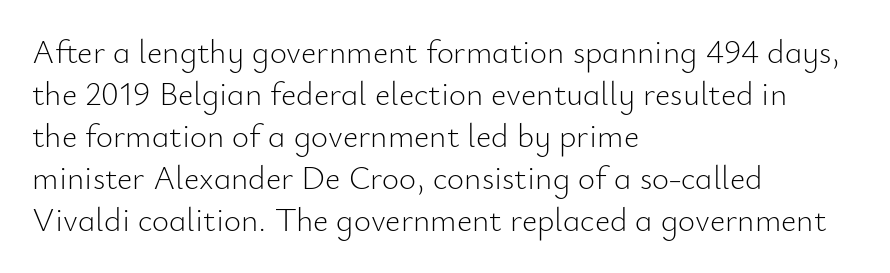
Unlike a traditional serif, this face leaves its strokes unadorned. This is not heavy type; no bold has been used. Descenders hang freely into open space. Compared with typical body copy, the letter spacing here is the same.
